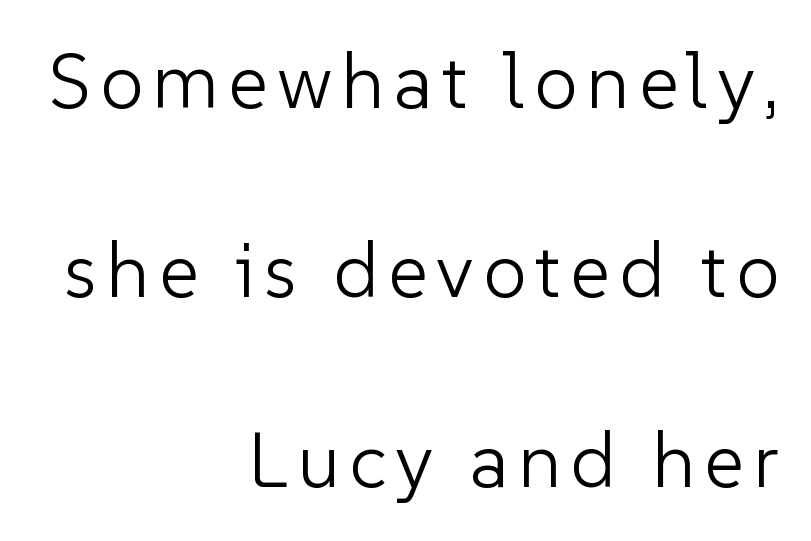
Q: Is the text bold? A: No.
Q: Is the text italic (slanted)? A: No, it is upright.
Q: Is the typeface a serif or a sans-serif typeface? A: Sans-serif.
Q: Is the text underlined? A: No.
Q: How is the paragraph aligned? A: Right-aligned.
Q: Is the spacing between lines tight, normal or loose? A: Loose.
Q: Width (condensed, normal, or wide)? A: Normal.
Q: Stroke contrast? A: Low.
Q: x-height? A: Medium.
Q: Monospaced? A: No.
